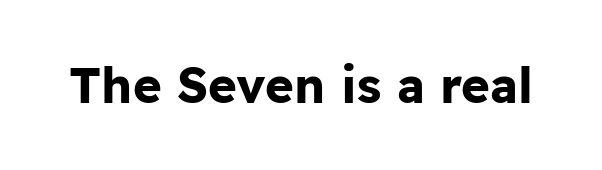
The image shows 49 px bold sans-serif type, upright; set normal letter spacing, not underlined; low stroke contrast and a medium x-height.
